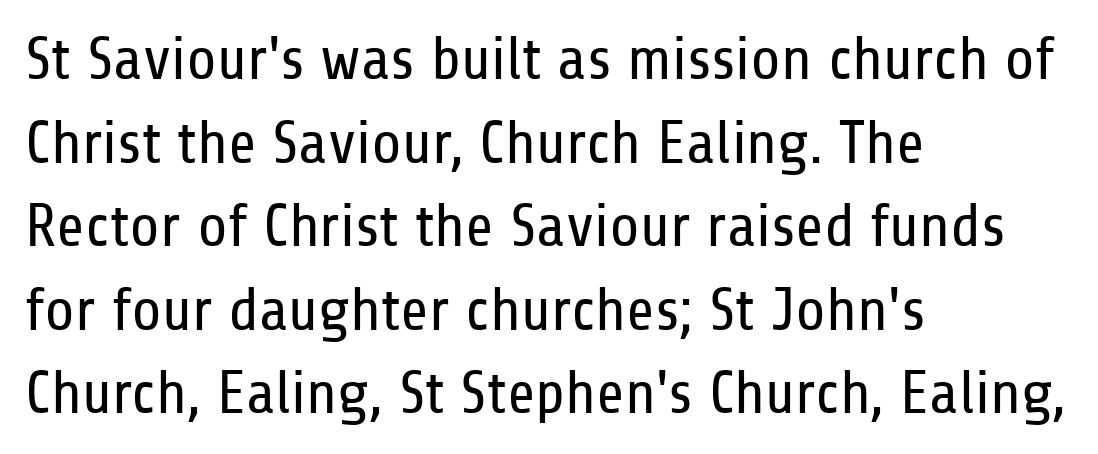
Look at the bottom of the vertical strokes: they stop flat, with no serifs. This sample is left-justified, so line endings fall wherever the words run out. How are the letters spaced? Ordinarily, with no added tracking. The letters advance in unequal steps, a hallmark of proportional type.
